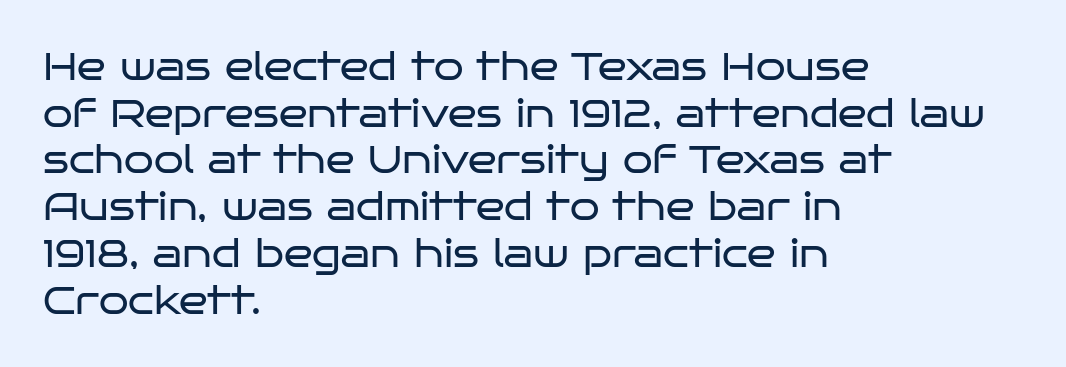
The image shows 38 px regular-weight, wide sans-serif type, upright; set left-aligned, line spacing 1.23x, normal letter spacing, not underlined; low stroke contrast and a large x-height.
